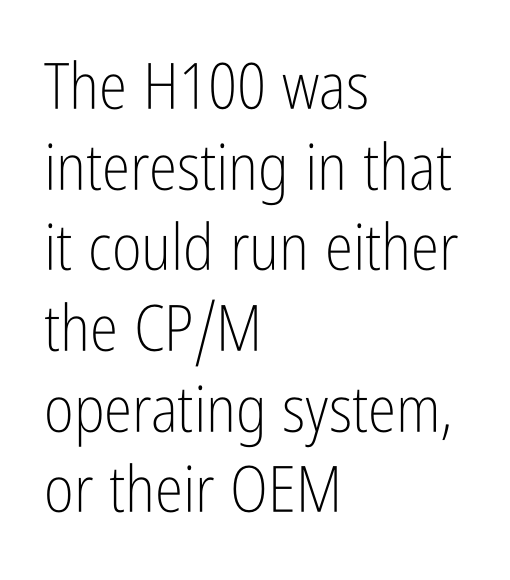
The image shows 64 px light, condensed sans-serif type, upright; set left-aligned, normal line spacing (1.26x), normal letter spacing, not underlined; low stroke contrast and a medium x-height.
